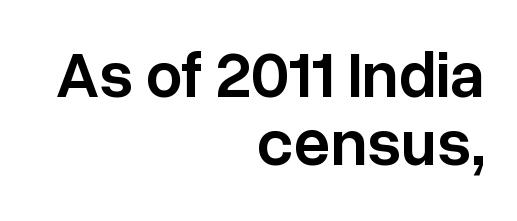
Is the letter spacing exaggerated? No — it looks like the ordinary default. Does the leading feel generous? Not at all — it's pinched. Type without underlining. Is this a sans? Yes — the strokes have no serifs.
